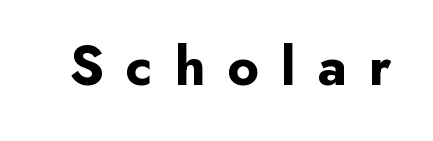
Serifs: no, the terminals of the letterforms are clean. The strip under each line holds only bare page. It's the straight-up-and-down kind of type. Here the glyphs are tracked loosely, breaking word shapes into spaced letters. The glyphs have the mass of a bold cut.
